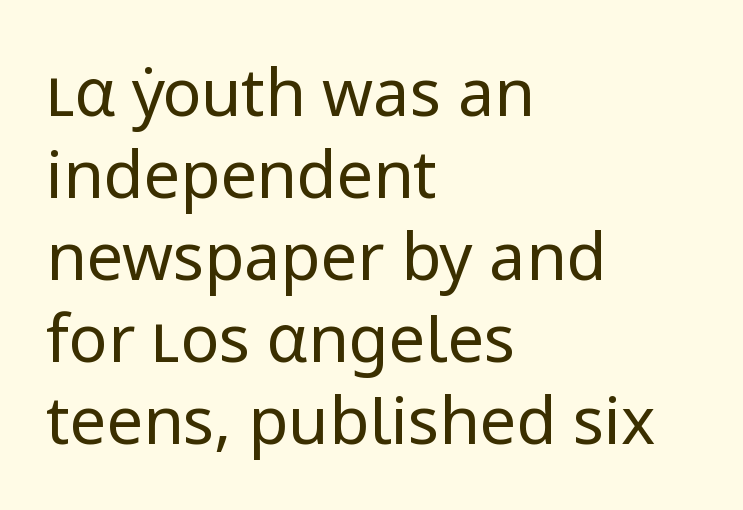
Q: Is the text bold? A: No.
Q: Is the text italic (slanted)? A: No, it is upright.
Q: Is the typeface a serif or a sans-serif typeface? A: Sans-serif.
Q: Is the text underlined? A: No.
Q: How is the paragraph aligned? A: Left-aligned.
Q: Is the spacing between letters normal or unusually wide? A: Normal.
Q: Is the spacing between lines tight, normal or loose? A: Normal.
Q: Width (condensed, normal, or wide)? A: Normal.
Q: Stroke contrast? A: Low.
Q: x-height? A: Medium.
Q: Monospaced? A: No.
